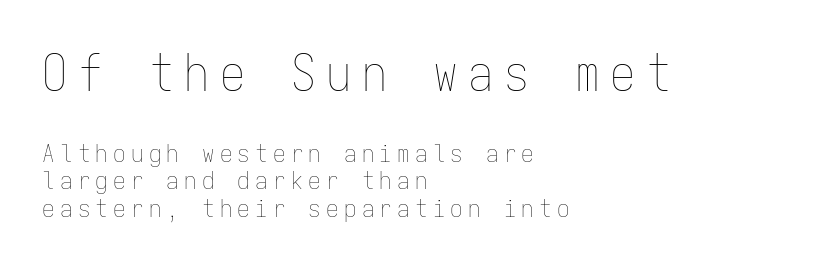
{"italic": "no", "bold": "no", "weight": "thin", "width": "condensed", "stroke_contrast": "low", "x_height": "medium", "monospaced": "yes", "underline": "no", "align": "left", "line_spacing": "tight", "line_spacing_ratio": 1.1, "letter_spacing": "wide", "letter_spacing_em": 0.21, "larger_block": "first", "size_ratio": 2.0, "glyph_px": 50}
